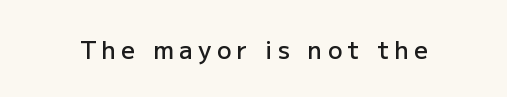
In terms of posture, this sample is upright. The glyphs are unaccompanied by any horizontal stroke below them. Each glyph is drawn with semibold strokes, heavier than normal yet not fully bold. The face used here is rendered with a markedly widened letterfit.
